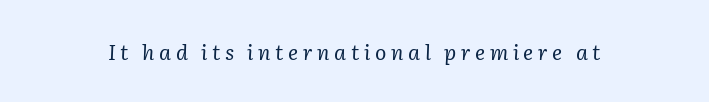
Q: Is the text bold? A: No.
Q: Is the text italic (slanted)? A: Yes, it leans right by about 2 degrees.
Q: Is the text underlined? A: No.
Q: Is the spacing between letters normal or unusually wide? A: Unusually wide.
